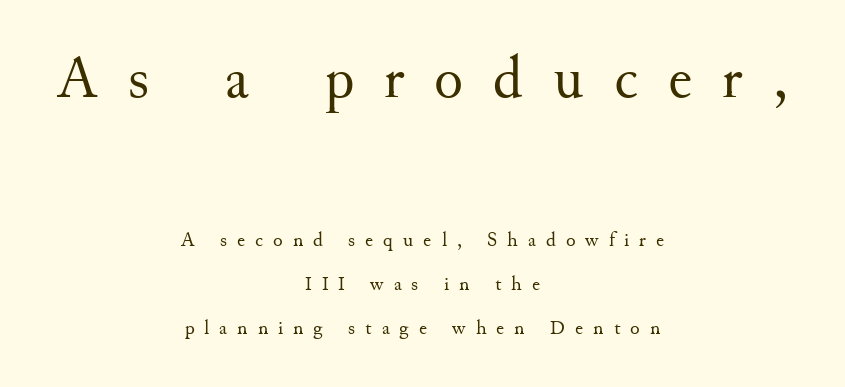
{"serif": "yes", "italic": "no", "bold": "no", "weight": "regular", "width": "normal", "stroke_contrast": "medium", "x_height": "small", "monospaced": "no", "underline": "no", "align": "center", "line_spacing": "loose", "line_spacing_ratio": 2.21, "letter_spacing": "wide", "letter_spacing_em": 0.5, "larger_block": "first", "size_ratio": 3.0, "glyph_px": 60}
